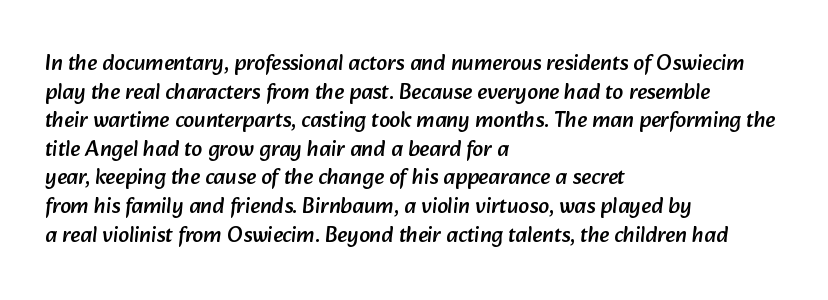
{"underline": "no", "align": "left", "line_spacing": "normal", "line_spacing_ratio": 1.3, "letter_spacing": "normal", "letter_spacing_em": 0.0, "glyph_px": 22}
